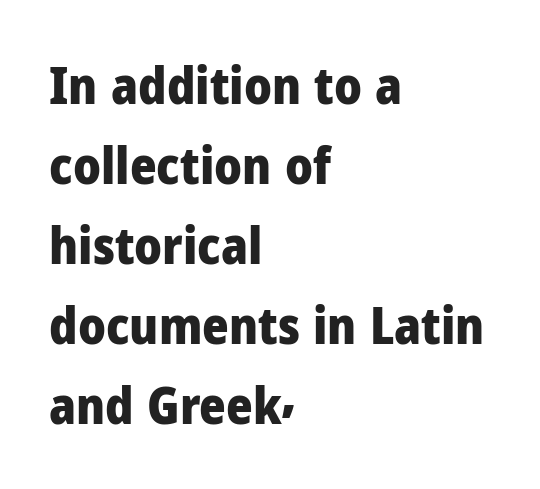
The area under the type is left untouched. In CSS terms this would be text-align: left. If you measured baseline to baseline, you'd find a middling distance. In terms of weight, the rendering is a true, heavy bold.
